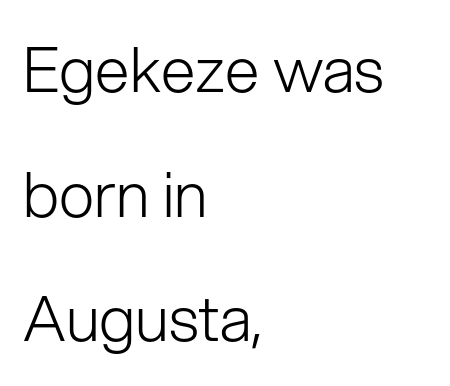
Do the letters lean? They stand straight. Weight: not bold — regular or lighter. The block of text is sparse from top to bottom, with ample space between rows. Varying glyph widths throughout — classic text-font behaviour. Descender tails drop into unmarked territory.
